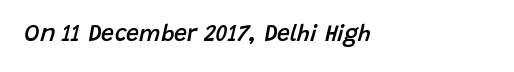
Q: Is the text bold? A: Semi-bold.
Q: Is the text italic (slanted)? A: Yes, it leans right by about 15 degrees.
Q: Is the text underlined? A: No.
Q: How is the paragraph aligned? A: Left-aligned.
Q: Is the spacing between letters normal or unusually wide? A: Normal.
